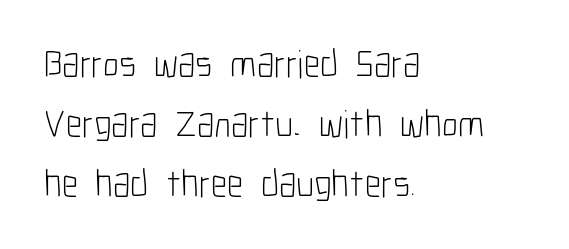
The image shows 39 px light, condensed sans-serif type, upright; set left-aligned, normal line spacing (1.54x), normal letter spacing, not underlined; low stroke contrast and a medium x-height.
